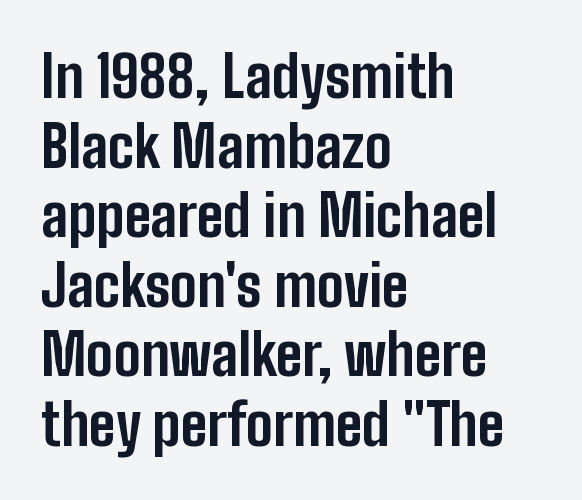
{"serif": "no", "italic": "no", "bold": "yes", "weight": "bold", "width": "condensed", "stroke_contrast": "low", "x_height": "medium", "monospaced": "no", "underline": "no", "align": "left", "line_spacing_ratio": 1.22, "letter_spacing": "normal", "letter_spacing_em": 0.0, "glyph_px": 57}
